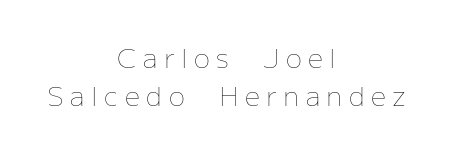
{"italic": "no", "bold": "no", "underline": "no", "align": "center", "line_spacing": "normal", "line_spacing_ratio": 1.42, "letter_spacing": "wide", "letter_spacing_em": 0.24, "glyph_px": 27}
